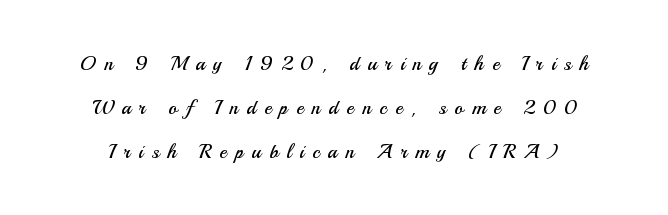
Q: Is the text bold? A: No.
Q: Is the text italic (slanted)? A: Yes.
Q: Is the text underlined? A: No.
Q: Is the spacing between letters normal or unusually wide? A: Unusually wide.
Q: Is the spacing between lines tight, normal or loose? A: Loose.
